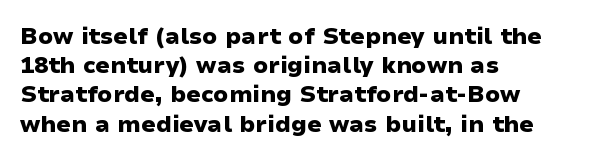
The image shows 23 px bold type, upright; set left-aligned, normal line spacing (1.27x), normal letter spacing, not underlined.
